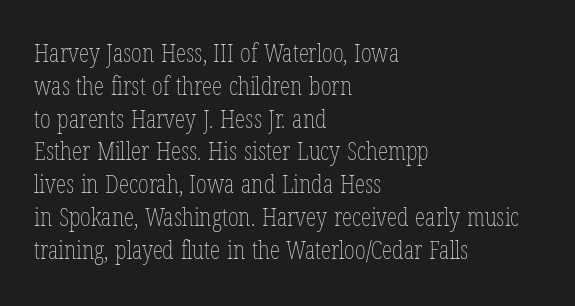
Q: Is the text bold? A: No.
Q: Is the text italic (slanted)? A: No, it is upright.
Q: Is the text underlined? A: No.
Q: How is the paragraph aligned? A: Left-aligned.
Q: Is the spacing between letters normal or unusually wide? A: Normal.
Q: Is the spacing between lines tight, normal or loose? A: Normal.
